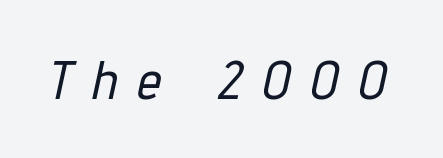
Here the designer chose a conventional face with non-uniform glyph widths. The space beneath each line is pristine and unruled. You can tell it's italic because the verticals aren't actually vertical. Does extra space separate the letters? Yes, quite a lot of it.
